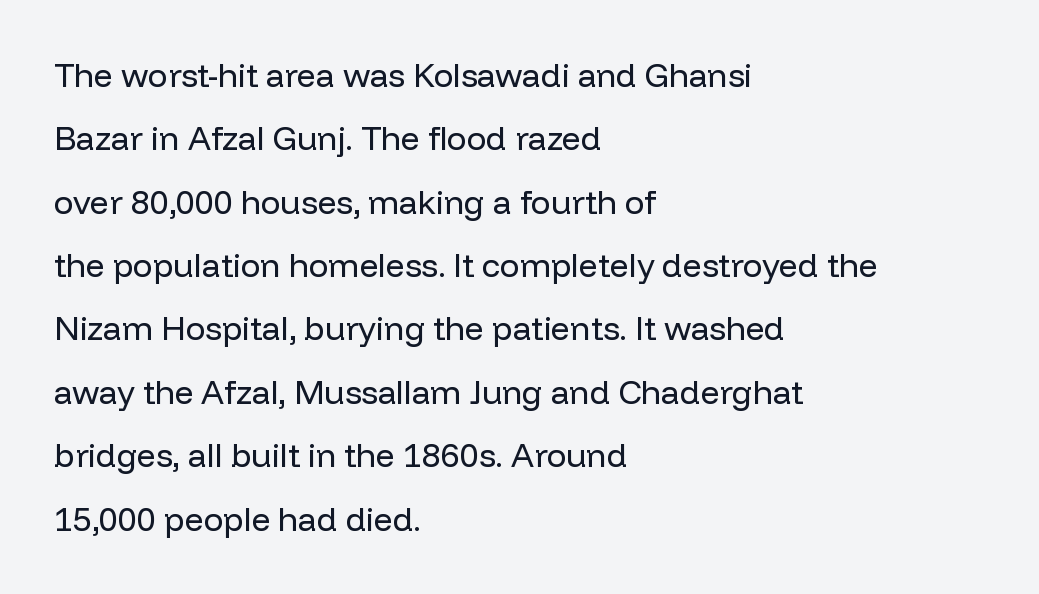
The image shows 33 px regular-weight sans-serif type, upright; set left-aligned, loose line spacing (1.92x), normal letter spacing, not underlined; low stroke contrast and a medium x-height.
